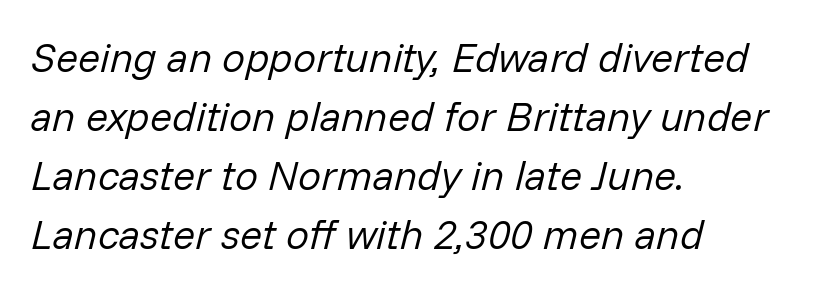
The image shows 41 px regular-weight type, italic (leaning right); set left-aligned, normal line spacing (1.44x), normal letter spacing, not underlined; low stroke contrast and a medium x-height.
